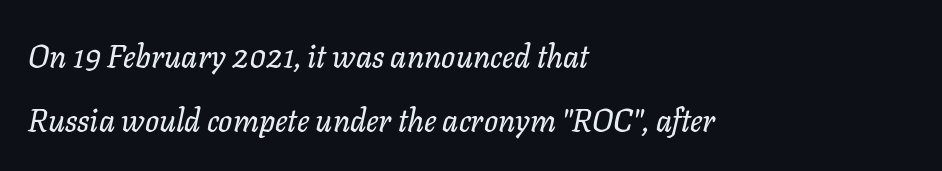
Q: Is the text italic (slanted)? A: Yes, it leans right by about 11 degrees.
Q: Is the text underlined? A: No.
Q: How is the paragraph aligned? A: Left-aligned.
Q: Is the spacing between letters normal or unusually wide? A: Normal.
Q: Is the spacing between lines tight, normal or loose? A: Loose.
Q: Width (condensed, normal, or wide)? A: Normal.
Q: Stroke contrast? A: Low.
Q: x-height? A: Medium.
Q: Monospaced? A: No.
